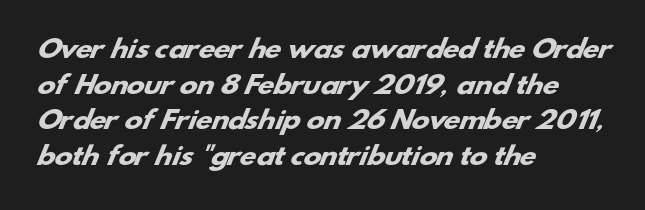
{"bold": "yes", "underline": "no", "align": "left", "line_spacing": "normal", "line_spacing_ratio": 1.48, "letter_spacing": "normal", "letter_spacing_em": 0.0, "glyph_px": 24}
